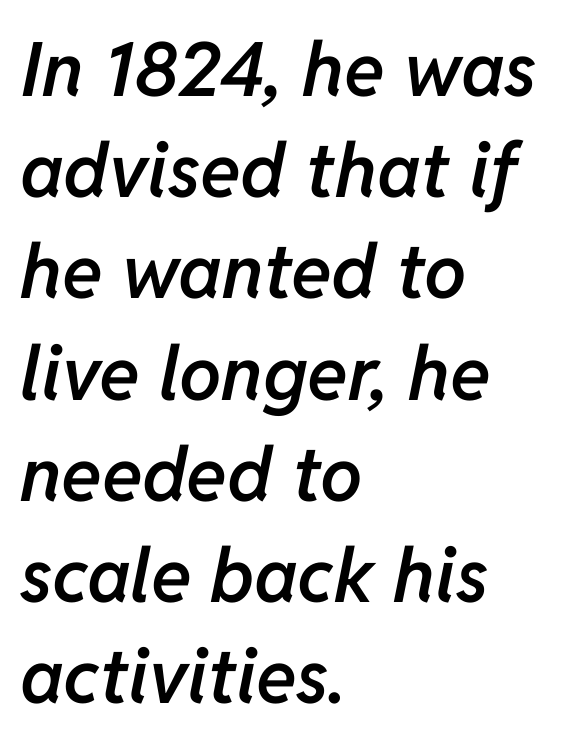
Q: Is the text bold? A: Semi-bold.
Q: Is the text italic (slanted)? A: Yes, it leans right by about 11 degrees.
Q: Is the text underlined? A: No.
Q: How is the paragraph aligned? A: Left-aligned.
Q: Is the spacing between letters normal or unusually wide? A: Normal.
Q: Is the spacing between lines tight, normal or loose? A: Normal.
Q: Width (condensed, normal, or wide)? A: Normal.
Q: Stroke contrast? A: Low.
Q: x-height? A: Medium.
Q: Monospaced? A: No.
